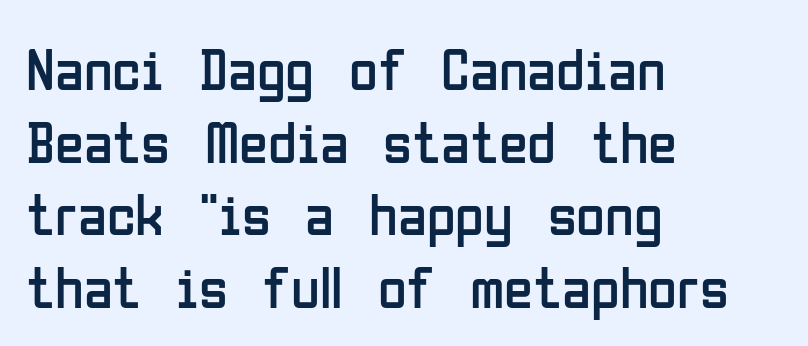
Q: Is the text bold? A: No.
Q: Is the text italic (slanted)? A: No, it is upright.
Q: Is the typeface a serif or a sans-serif typeface? A: Sans-serif.
Q: Is the text underlined? A: No.
Q: How is the paragraph aligned? A: Left-aligned.
Q: Is the spacing between letters normal or unusually wide? A: Normal.
Q: Width (condensed, normal, or wide)? A: Condensed.
Q: Stroke contrast? A: Low.
Q: x-height? A: Medium.
Q: Monospaced? A: No.
